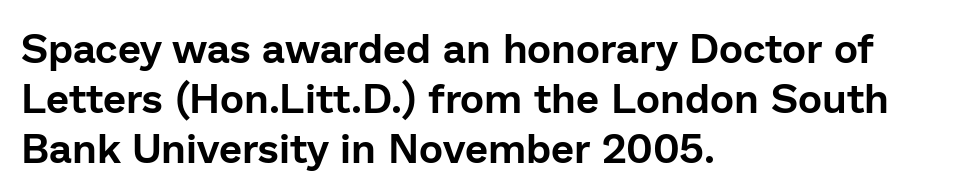
The image shows 41 px sans-serif type, upright; set left-aligned, line spacing 1.22x, normal letter spacing, not underlined; low stroke contrast and a medium x-height.
